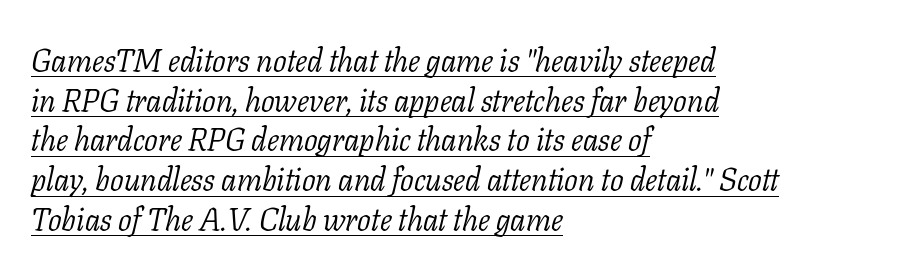
{"serif": "yes", "italic": "yes", "lean": "right", "slant_degrees": 11, "bold": "no", "weight": "light", "width": "normal", "stroke_contrast": "low", "x_height": "medium", "monospaced": "no", "underline": "yes", "align": "left", "line_spacing_ratio": 1.24, "letter_spacing": "normal", "letter_spacing_em": 0.0, "glyph_px": 32}
